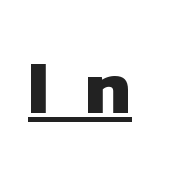
The image shows 77 px heavy sans-serif type; set unusually wide letter spacing (+0.46 em), underlined; low stroke contrast and a medium x-height.
